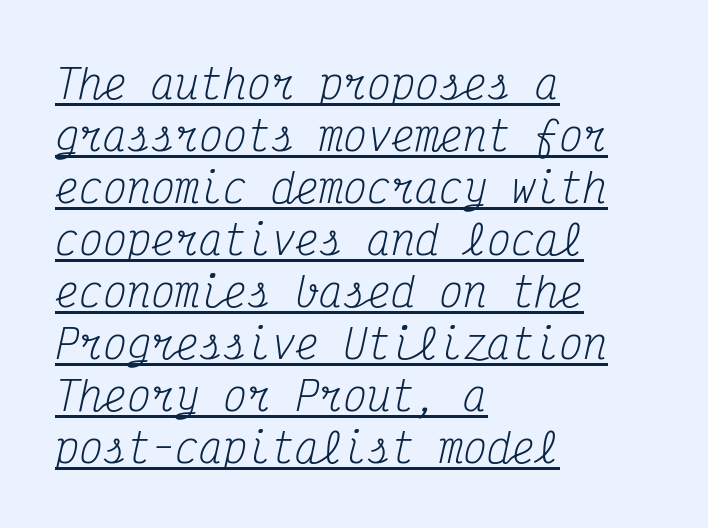
The face looks like a standard text weight, possibly lighter. In CSS terms this would be text-align: left. Observe the ordinary spacing: letters are neighbours, not strangers. Leading matches the norm, producing a regular column. Note the uniform advance width — an 'i' takes as much space as an 'm'.
